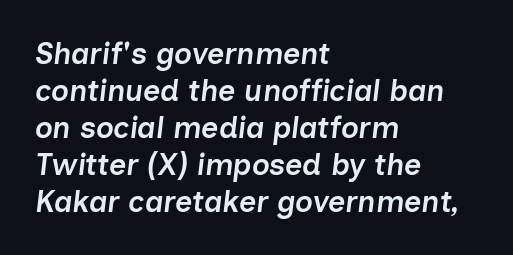
Q: Is the text bold? A: Semi-bold.
Q: Is the text italic (slanted)? A: Yes, it leans right by about 7 degrees.
Q: Is the text underlined? A: No.
Q: How is the paragraph aligned? A: Left-aligned.
Q: Is the spacing between letters normal or unusually wide? A: Normal.
Q: Width (condensed, normal, or wide)? A: Normal.
Q: Stroke contrast? A: Low.
Q: x-height? A: Medium.
Q: Monospaced? A: No.
